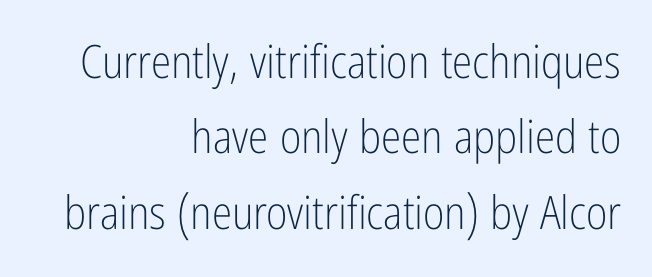
{"serif": "no", "italic": "no", "bold": "no", "weight": "light", "width": "condensed", "stroke_contrast": "low", "x_height": "medium", "monospaced": "no", "underline": "no", "align": "right", "line_spacing": "normal", "line_spacing_ratio": 1.64, "letter_spacing": "normal", "letter_spacing_em": 0.0, "glyph_px": 46}
